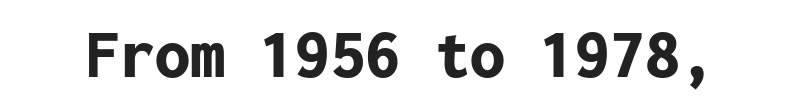
Q: Is the text bold? A: Yes.
Q: Is the text italic (slanted)? A: No, it is upright.
Q: Is the typeface a serif or a sans-serif typeface? A: Sans-serif.
Q: Is the text underlined? A: No.
Q: Is the spacing between letters normal or unusually wide? A: Normal.
Q: Width (condensed, normal, or wide)? A: Normal.
Q: Stroke contrast? A: Low.
Q: x-height? A: Medium.
Q: Monospaced? A: Yes.
